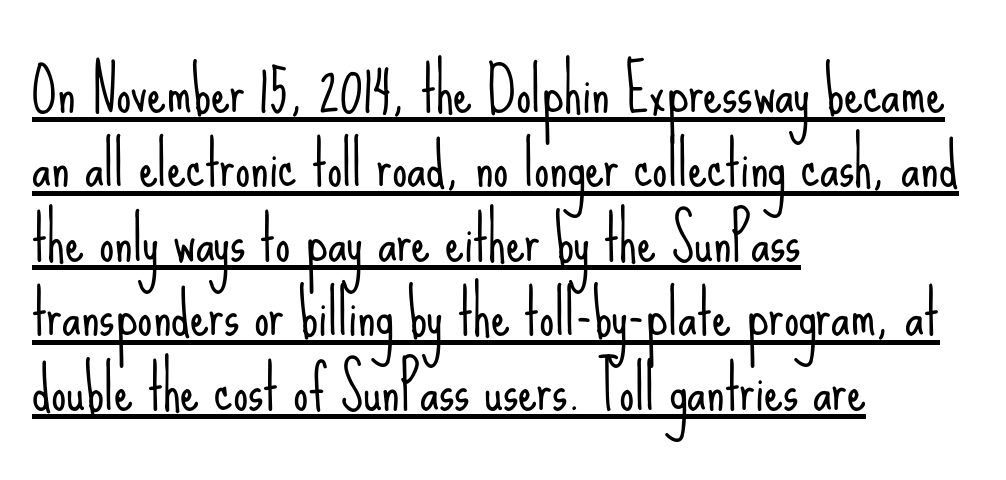
Does the lettering tilt? It doesn't — this is upright. In terms of letterform style, serifs are entirely absent. How are the letters spaced? Ordinarily, with no added tracking. Unbolded letterforms with no extra heft.
